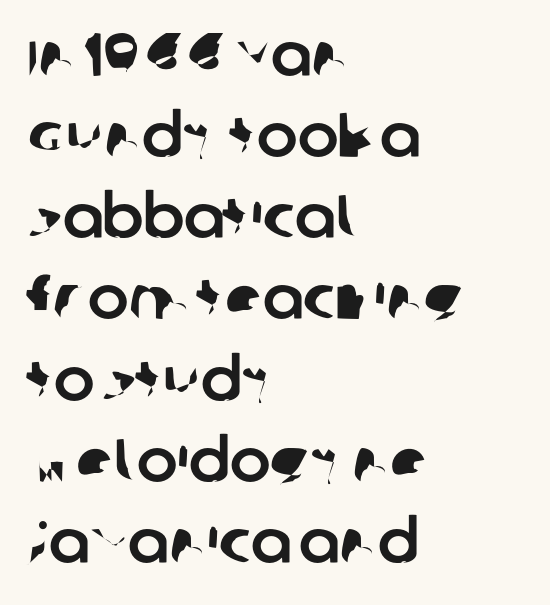
{"serif": "no", "width": "normal", "stroke_contrast": "low", "x_height": "large", "monospaced": "no", "underline": "no", "align": "left", "line_spacing": "normal", "line_spacing_ratio": 1.33, "letter_spacing": "normal", "letter_spacing_em": 0.0, "glyph_px": 61}
